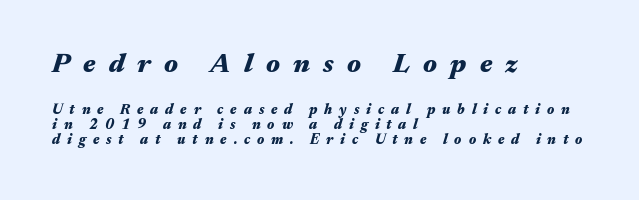
Q: Is the text bold? A: Yes.
Q: Is the text italic (slanted)? A: Yes, it leans right by about 17 degrees.
Q: Is the text underlined? A: No.
Q: How is the paragraph aligned? A: Left-aligned.
Q: Is the spacing between letters normal or unusually wide? A: Unusually wide.
Q: Is the spacing between lines tight, normal or loose? A: Tight.
Q: Which block of text is set in a larger size, the first (top) or the second (bottom)? A: The first (top) one.
